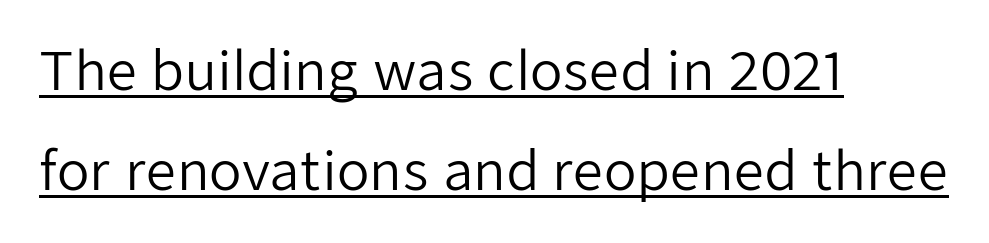
No feet cap the strokes, marking this as sans-serif type. Tracking here is standard; glyphs follow each other at the usual distance. Stem width sits at or under what a default text font uses. Glance below the letters and you will spot a drawn line. Posture: vertical. Each line starts at the same left margin while the right side varies.
